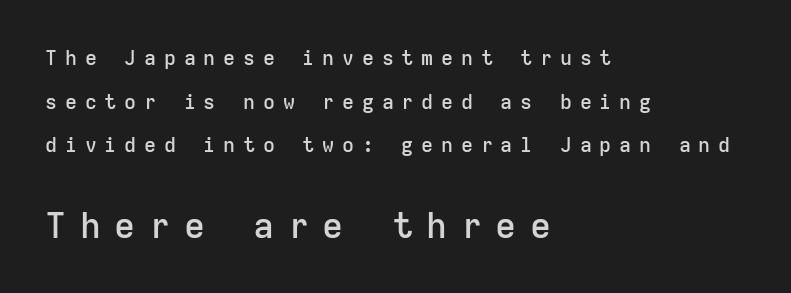
Caption: expanded tracking, letters set apart. The setting favours the left margin, as ordinary paragraphs usually do. Check the space under the baseline: it is left empty. Students, observe: this is what heavily led, spacious text looks like. The face used here appears at its bigger size in the lower chunk. Does the type have serifs? No, each stem ends abruptly.
